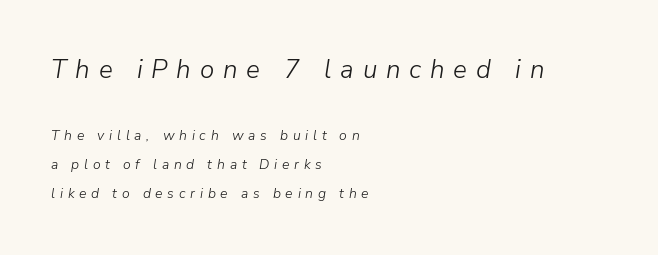
{"italic": "yes", "lean": "right", "slant_degrees": 9, "bold": "no", "underline": "no", "align": "left", "line_spacing": "loose", "line_spacing_ratio": 2.06, "letter_spacing": "wide", "letter_spacing_em": 0.34, "larger_block": "first", "size_ratio": 1.86, "glyph_px": 26}
